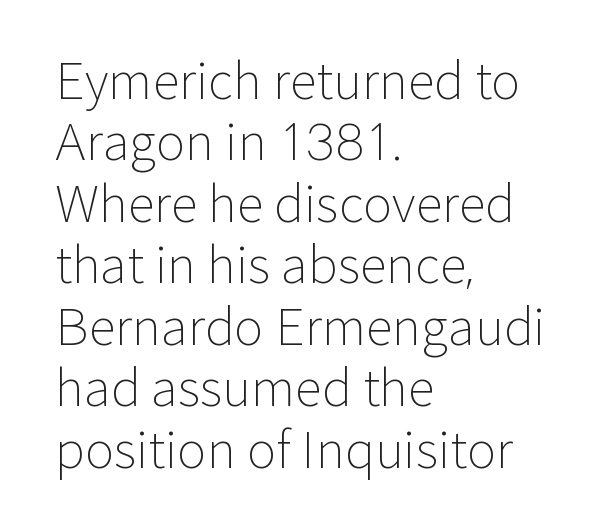
Each letter keeps its own natural width here, so spacing adapts to shape. Lines of text with bare space underneath. Every character sits straight up, as roman type does. The text block is weighted toward the left margin, trailing off unevenly rightward. Is the type heavy? It reads as light-to-regular instead.
